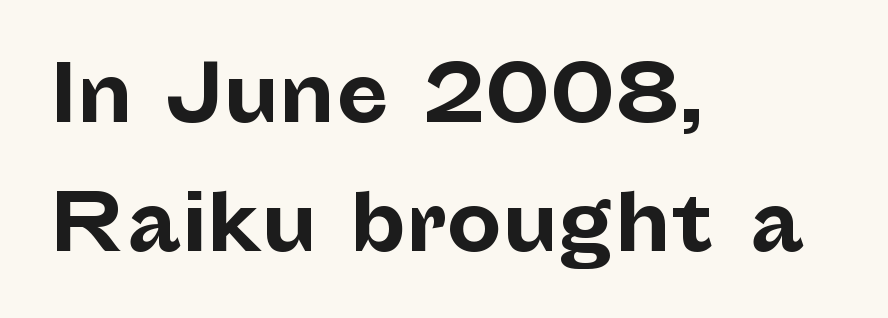
A roman cut, with each character standing at attention. The face used here is rendered with its standard letterfit. The paragraph shown leans on its left margin. In terms of letterform style, serifs are entirely absent. These lines are rendered in a variable-pitch font. Is the type bold? Yes — the strokes are clearly thick and heavy.
